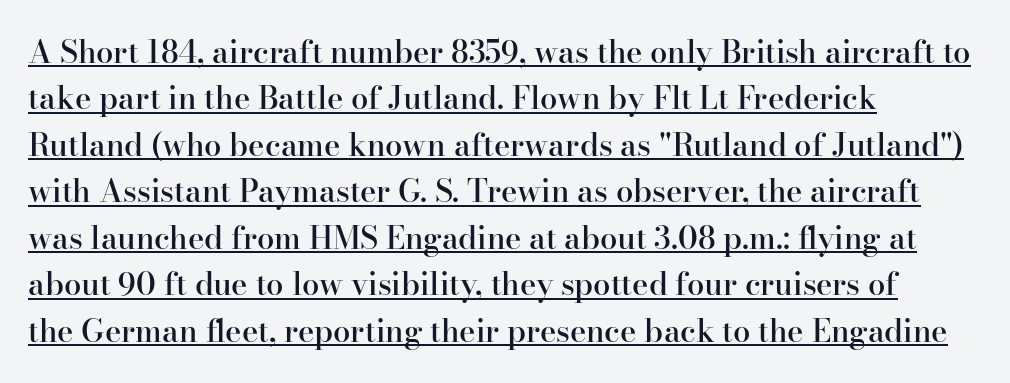
How would I describe the line gaps? Plain and ordinary. Short and long lines alike share a common starting point at left. The passage shown is typed in a proportional face where columns would drift. Every letter is mildly thick-stroked: semibold rather than bold. The specimen includes a rule beneath the text block's lines.
